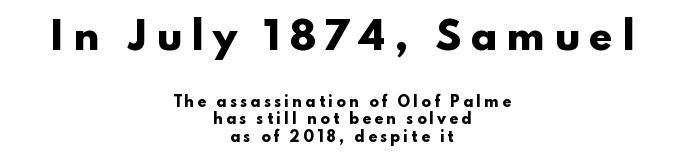
The letters stand upright; this is a roman face. The horizontal fit of the characters is loose and conspicuously gappy. Bold? Absolutely — the strokes are thick and heavy. Proportional: the letters do not fall into vertical columns. Reading down the block, each line starts at a different indent, mirrored at its end. The face used here is a sans, in the tradition of grotesques and geometrics.
